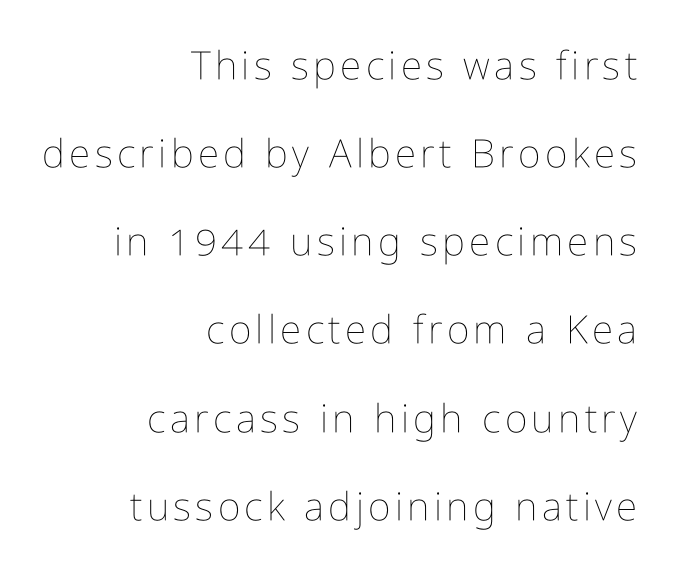
Q: Is the text bold? A: No.
Q: Is the text italic (slanted)? A: No, it is upright.
Q: Is the text underlined? A: No.
Q: How is the paragraph aligned? A: Right-aligned.
Q: Is the spacing between lines tight, normal or loose? A: Loose.
Q: Width (condensed, normal, or wide)? A: Condensed.
Q: Stroke contrast? A: Low.
Q: x-height? A: Medium.
Q: Monospaced? A: No.
